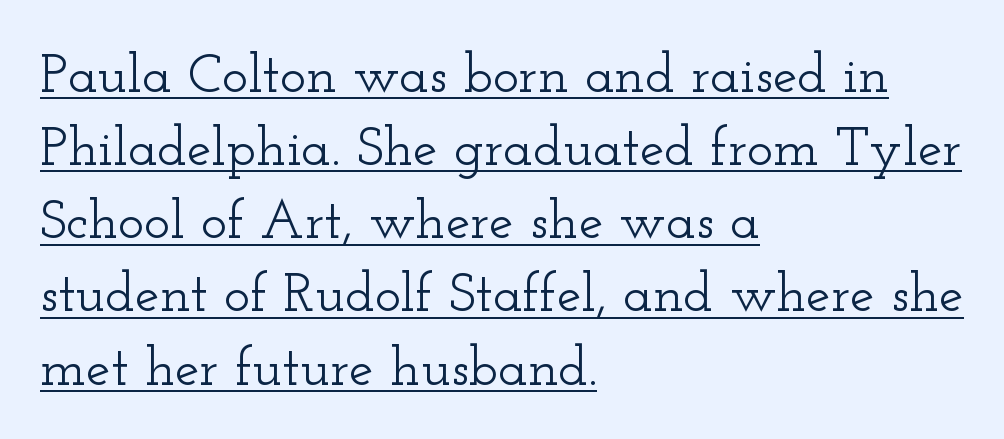
Check the space under the baseline: a stroke is drawn there. Compared with typical paragraphs, the rows here are spaced about the same. The line texture is even and compact thanks to regular tracking. Horizontally, the lines are justified to the leading edge only.
